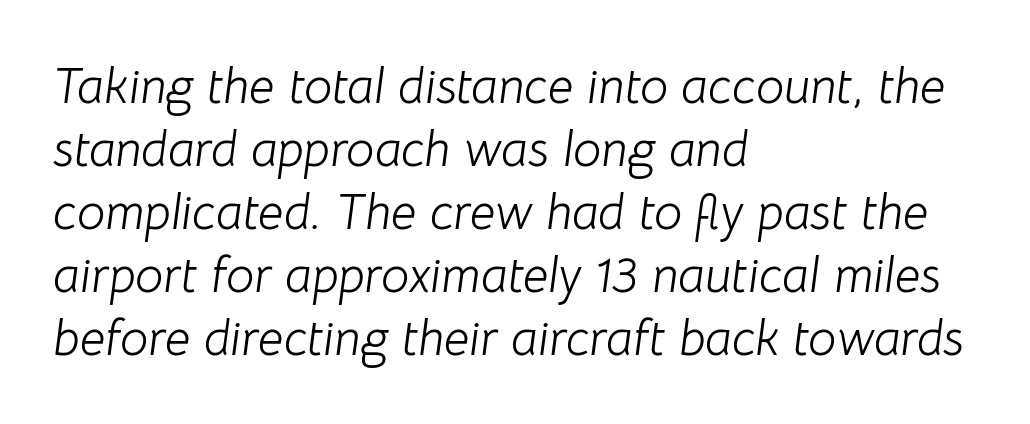
Clear beneath every line of the passage. The vertical gap from one line to the next is medium. Proportional: the letters do not fall into vertical columns. Rendered with sloped, italic letterforms. The face used here is rendered with its standard letterfit.
